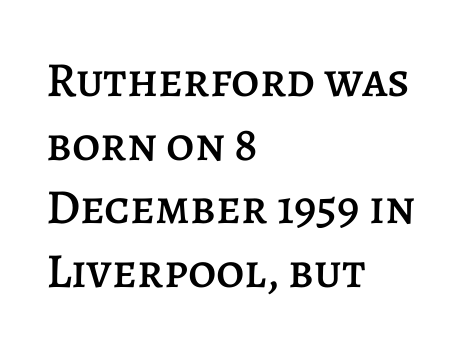
{"italic": "no", "width": "normal", "stroke_contrast": "low", "x_height": "large", "monospaced": "no", "underline": "no", "align": "left", "line_spacing": "normal", "line_spacing_ratio": 1.3, "letter_spacing": "normal", "letter_spacing_em": 0.0, "glyph_px": 49}
